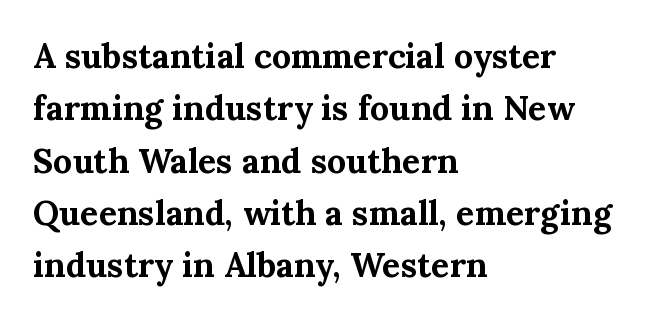
The image shows 34 px bold serif type, upright; set left-aligned, normal line spacing (1.54x), normal letter spacing, not underlined; medium stroke contrast and a medium x-height.
